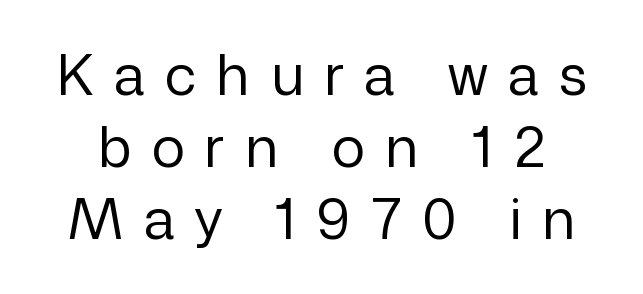
{"serif": "no", "italic": "no", "bold": "no", "weight": "regular", "width": "normal", "stroke_contrast": "low", "x_height": "medium", "monospaced": "no", "underline": "no", "line_spacing": "normal", "line_spacing_ratio": 1.29, "letter_spacing": "wide", "letter_spacing_em": 0.36, "glyph_px": 56}
